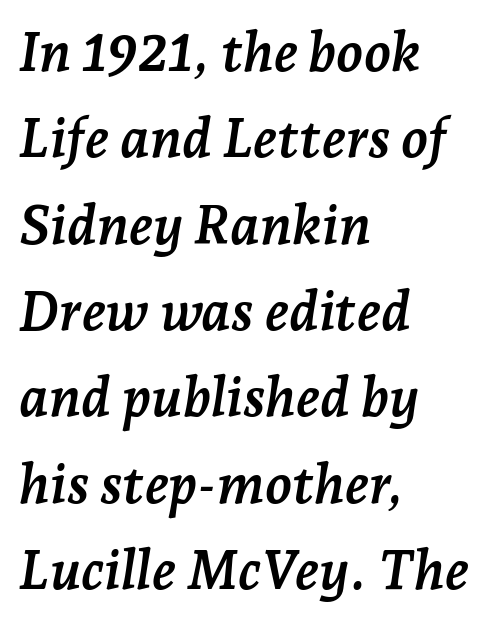
Are there feet on the stems? There are — it's a serif. This rendering leaves character spacing at its baseline value. Does the copy run flush right? No — it runs flush left. The rendering uses natural spacing where letterforms have individual widths.
